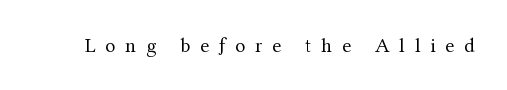
{"italic": "no", "bold": "no", "underline": "no", "letter_spacing": "wide", "letter_spacing_em": 0.46, "glyph_px": 21}
